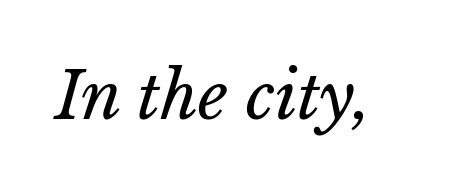
Stroke thickness stays within the range of a standard reading face or lighter. The words here are not underlined. Do the characters align in a grid? No, the font is proportional. A typesetter would call this zero additional tracking.
